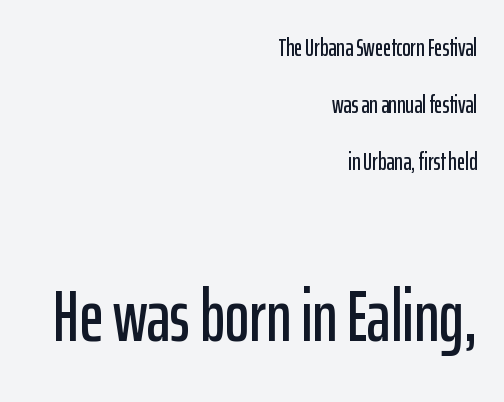
The face used here is rendered with its standard letterfit. Note the varied advance widths — an 'i' is clearly narrower than an 'm'. The passage shown begins with its smaller block and ends with its larger one. Leading is clearly above the norm, producing a sparse column. A student would call this right alignment; a typographer would say flush right, rag left.
